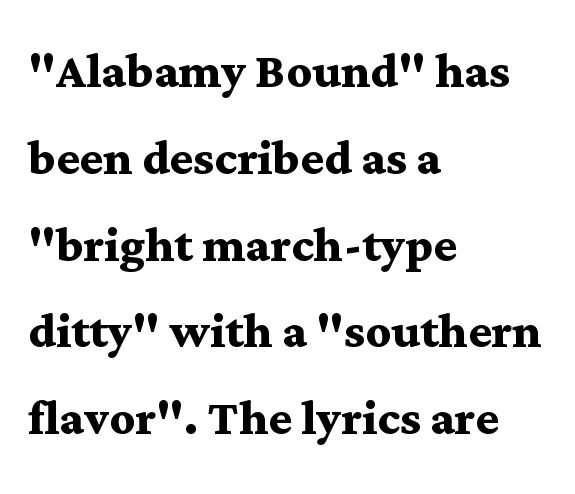
Caption: standard tracking, unaltered. A clean baseline with only descenders dipping below it. Vertically, the passage feels balanced, rows spaced as you'd expect. The face used here is proportionally spaced, like ordinary book or web type. All the whitespace from short lines collects on the right. Font category for this specimen: serif.
